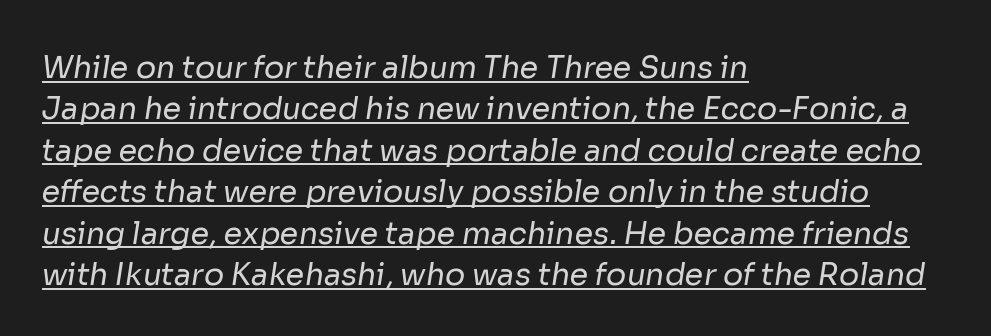
{"serif": "no", "bold": "no", "weight": "regular", "width": "normal", "stroke_contrast": "low", "x_height": "medium", "monospaced": "no", "underline": "yes", "align": "left", "line_spacing": "normal", "line_spacing_ratio": 1.38, "letter_spacing": "normal", "letter_spacing_em": 0.0, "glyph_px": 30}
